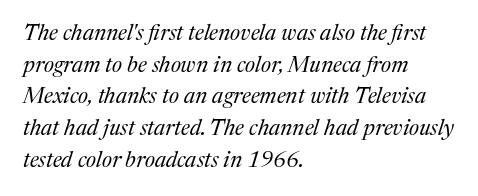
{"italic": "yes", "lean": "right", "slant_degrees": 17, "bold": "no", "underline": "no", "align": "left", "line_spacing": "normal", "line_spacing_ratio": 1.44, "letter_spacing": "normal", "letter_spacing_em": 0.0, "glyph_px": 22}
